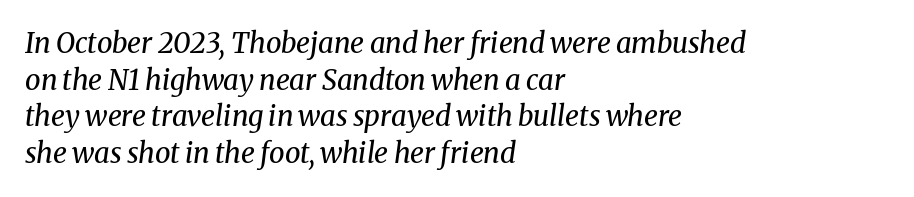
This block has exactly the height ordinary leading produces. Inter-character spacing is left at the font's built-in metrics. Classification — serif. Every row of glyphs begins at an identical x-position on the left. Looks like regular typesetting: each glyph gets only the width it needs. Compared with ordinary roman type, these characters are visibly tilted.
